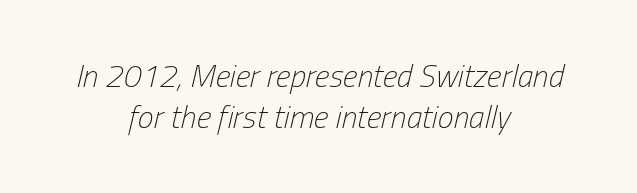
You could not count columns in this text — the font is proportionally spaced. Is the type heavy? It reads as light-to-regular instead. A centered setting, common on invitations and titles, is used for this passage. Quick note: interline space is typical.
